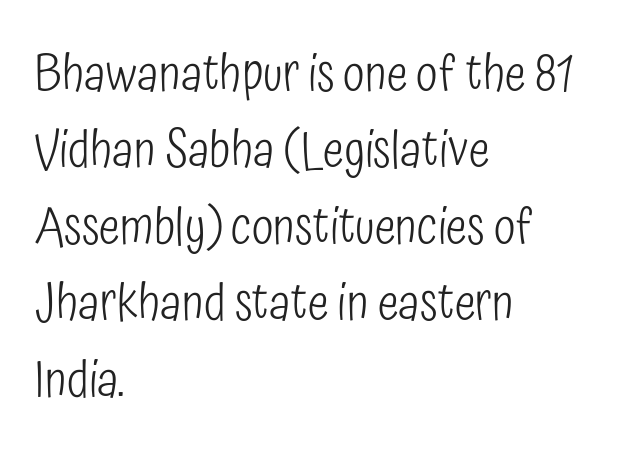
{"serif": "no", "italic": "no", "bold": "no", "weight": "light", "width": "condensed", "stroke_contrast": "low", "x_height": "medium", "monospaced": "no", "underline": "no", "align": "left", "line_spacing": "normal", "line_spacing_ratio": 1.53, "letter_spacing": "normal", "letter_spacing_em": 0.0, "glyph_px": 50}
